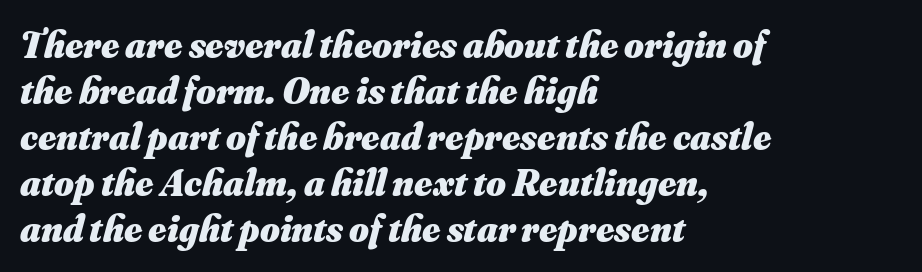
The image shows 38 px heavy type, italic (leaning right); set left-aligned, line spacing 1.21x, normal letter spacing, not underlined; medium stroke contrast and a small x-height.
